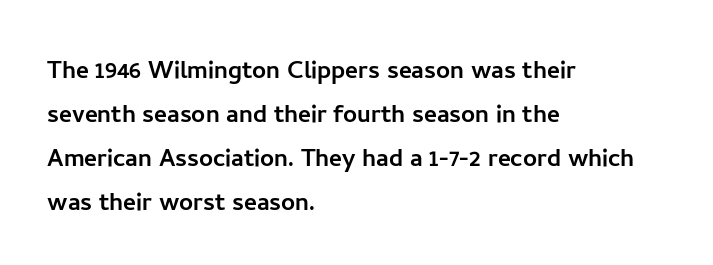
The space directly below the letters is spotless. Line beginnings align vertically; line endings do not. To sum up the face: it is a sans, with no serifs. Each letter keeps its own natural width here, so spacing adapts to shape. Does the leading feel generous? No, just average.
